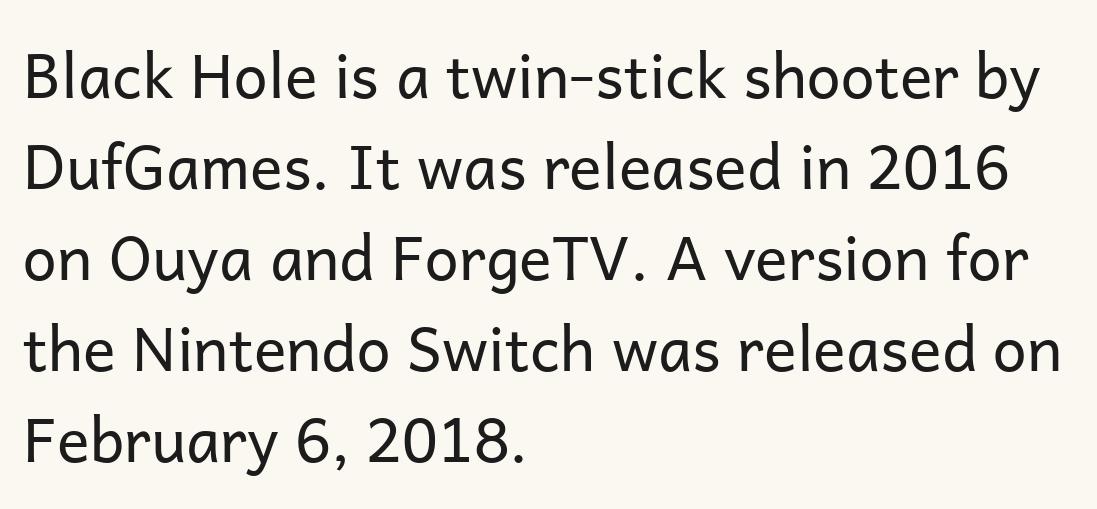
Short note: letters normally spaced. Teacher's note: observe the even left margin — that is flush-left alignment. A typesetter would call this leading conventional body-copy spacing. The type sits square on the baseline with zero lean.
